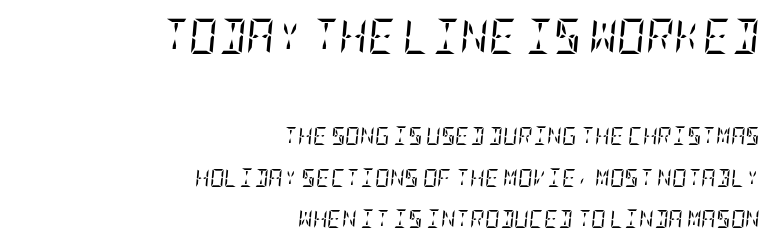
Rendered with sloped, italic letterforms. These lines are composed in type with serifs. Typeset ragged left — the right edge is the straight one. This sample trades compactness for vertical openness between lines.
